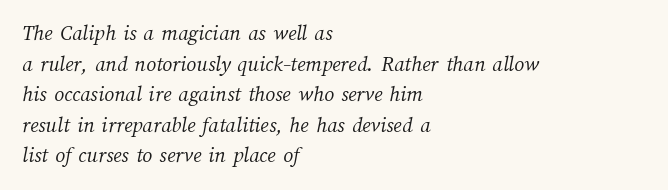
Q: Is the text bold? A: No.
Q: Is the text underlined? A: No.
Q: How is the paragraph aligned? A: Left-aligned.
Q: Is the spacing between letters normal or unusually wide? A: Normal.
Q: Is the spacing between lines tight, normal or loose? A: Normal.
